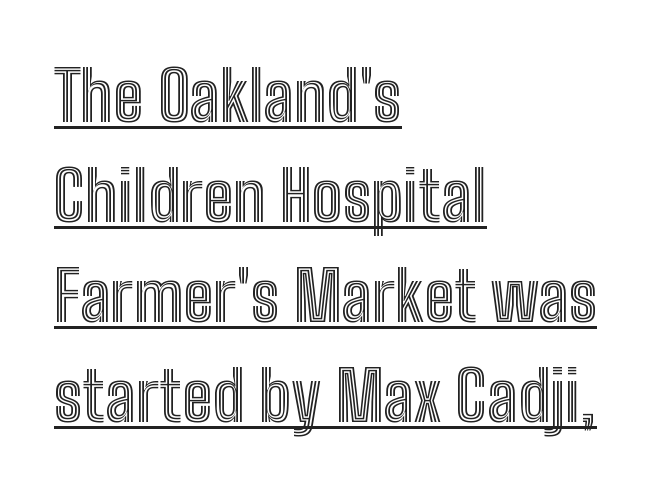
Summary of vertical rhythm: regular, with standard interline spacing. Standard letterfit; no display-style spreading of the glyphs. Unlike italic type, these characters show no tilt at all. Note the varied advance widths — an 'i' is clearly narrower than an 'm'. Has an underline been added? It has.
